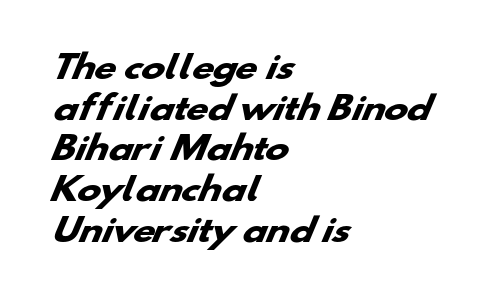
Q: Is the text bold? A: Yes.
Q: Is the typeface a serif or a sans-serif typeface? A: Sans-serif.
Q: Is the text underlined? A: No.
Q: How is the paragraph aligned? A: Left-aligned.
Q: Is the spacing between letters normal or unusually wide? A: Normal.
Q: Is the spacing between lines tight, normal or loose? A: Normal.
Q: Width (condensed, normal, or wide)? A: Wide.
Q: Stroke contrast? A: Low.
Q: x-height? A: Small.
Q: Monospaced? A: No.
